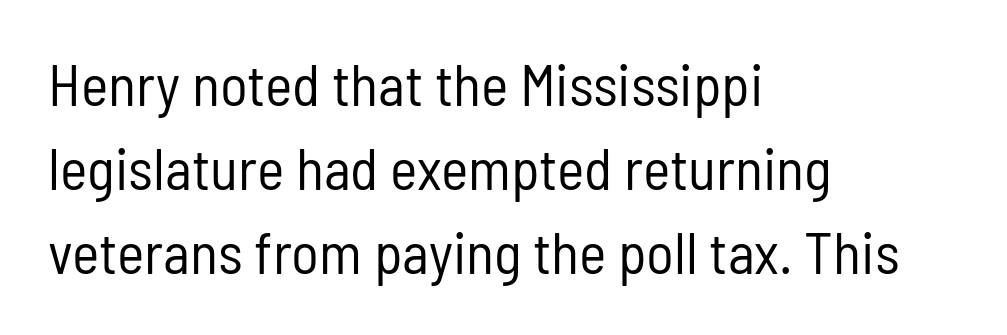
Q: Is the text bold? A: No.
Q: Is the text italic (slanted)? A: No, it is upright.
Q: Is the typeface a serif or a sans-serif typeface? A: Sans-serif.
Q: Is the text underlined? A: No.
Q: How is the paragraph aligned? A: Left-aligned.
Q: Is the spacing between letters normal or unusually wide? A: Normal.
Q: Is the spacing between lines tight, normal or loose? A: Normal.
Q: Width (condensed, normal, or wide)? A: Condensed.
Q: Stroke contrast? A: Low.
Q: x-height? A: Medium.
Q: Monospaced? A: No.
